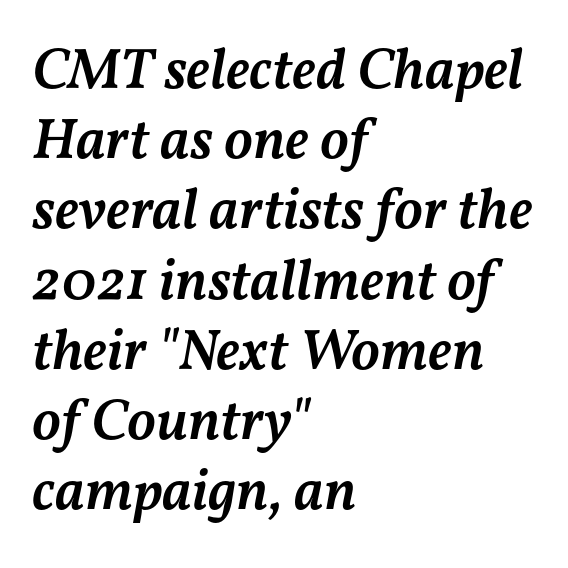
Q: Is the text bold? A: Semi-bold.
Q: Is the text italic (slanted)? A: Yes, it leans right by about 11 degrees.
Q: Is the text underlined? A: No.
Q: How is the paragraph aligned? A: Left-aligned.
Q: Is the spacing between letters normal or unusually wide? A: Normal.
Q: Width (condensed, normal, or wide)? A: Normal.
Q: Stroke contrast? A: Medium.
Q: x-height? A: Medium.
Q: Monospaced? A: No.
